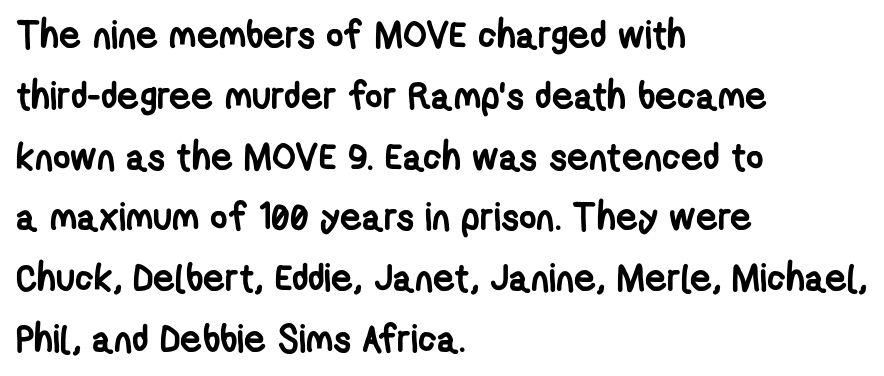
Leftover space on each line is placed entirely after the last word. These lines carry a lot of weight — the face is fully bold. Any mark beneath the type? The region is blank. Each new line begins a customary step beneath the previous one. The text was rendered using a sans face with plain stroke endings.
